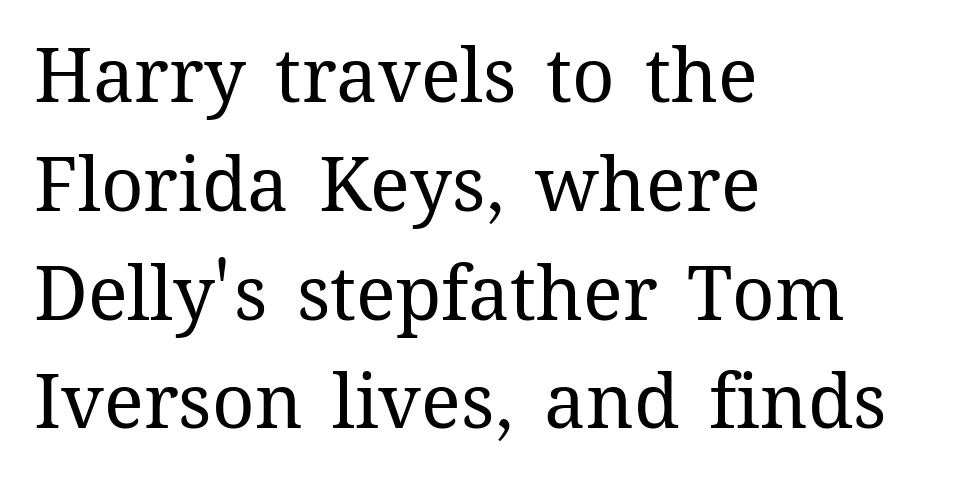
The image shows 74 px regular-weight type, upright; set left-aligned, normal line spacing (1.47x), normal letter spacing, not underlined; medium stroke contrast and a medium x-height.
